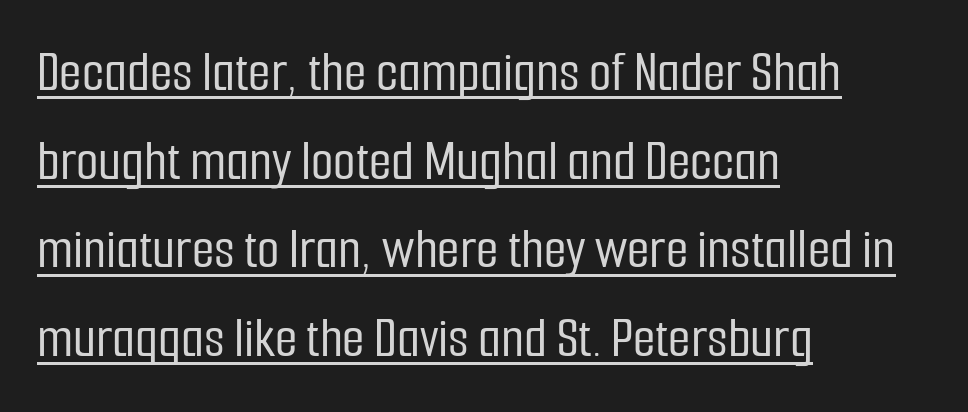
Q: Is the text italic (slanted)? A: No, it is upright.
Q: Is the typeface a serif or a sans-serif typeface? A: Sans-serif.
Q: Is the text underlined? A: Yes.
Q: How is the paragraph aligned? A: Left-aligned.
Q: Is the spacing between letters normal or unusually wide? A: Normal.
Q: Is the spacing between lines tight, normal or loose? A: Normal.
Q: Width (condensed, normal, or wide)? A: Condensed.
Q: Stroke contrast? A: Low.
Q: x-height? A: Medium.
Q: Monospaced? A: No.
